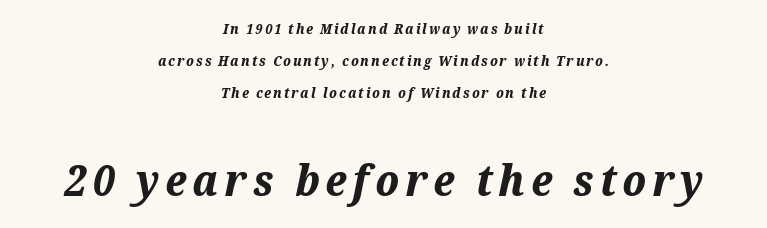
Q: Is the text bold? A: Yes.
Q: Is the text italic (slanted)? A: Yes, it leans right by about 12 degrees.
Q: Is the text underlined? A: No.
Q: How is the paragraph aligned? A: Centered.
Q: Is the spacing between lines tight, normal or loose? A: Loose.
Q: Which block of text is set in a larger size, the first (top) or the second (bottom)? A: The second (bottom) one.
Q: Width (condensed, normal, or wide)? A: Normal.
Q: Stroke contrast? A: Medium.
Q: x-height? A: Medium.
Q: Monospaced? A: No.
